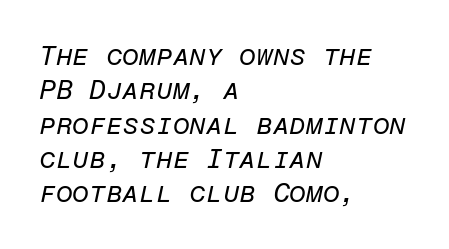
Q: Is the text bold? A: No.
Q: Is the text italic (slanted)? A: Yes, it leans right by about 12 degrees.
Q: Is the text underlined? A: No.
Q: How is the paragraph aligned? A: Left-aligned.
Q: Is the spacing between letters normal or unusually wide? A: Normal.
Q: Is the spacing between lines tight, normal or loose? A: Normal.
